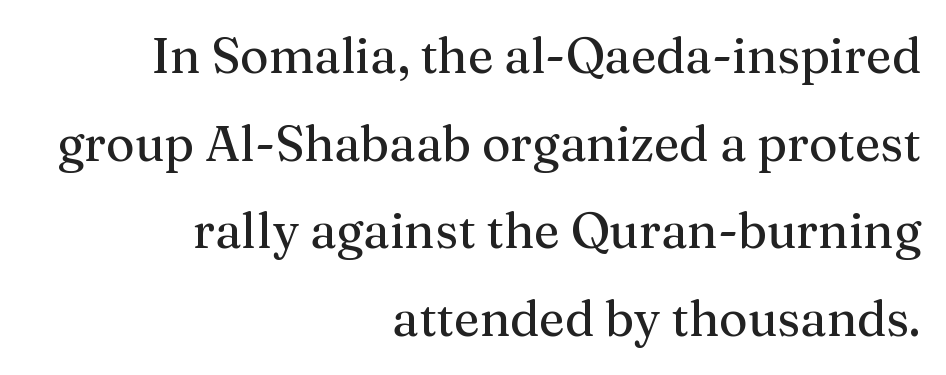
Q: Is the text italic (slanted)? A: No, it is upright.
Q: Is the typeface a serif or a sans-serif typeface? A: Serif.
Q: Is the text underlined? A: No.
Q: How is the paragraph aligned? A: Right-aligned.
Q: Is the spacing between letters normal or unusually wide? A: Normal.
Q: Width (condensed, normal, or wide)? A: Normal.
Q: Stroke contrast? A: Medium.
Q: x-height? A: Medium.
Q: Monospaced? A: No.
